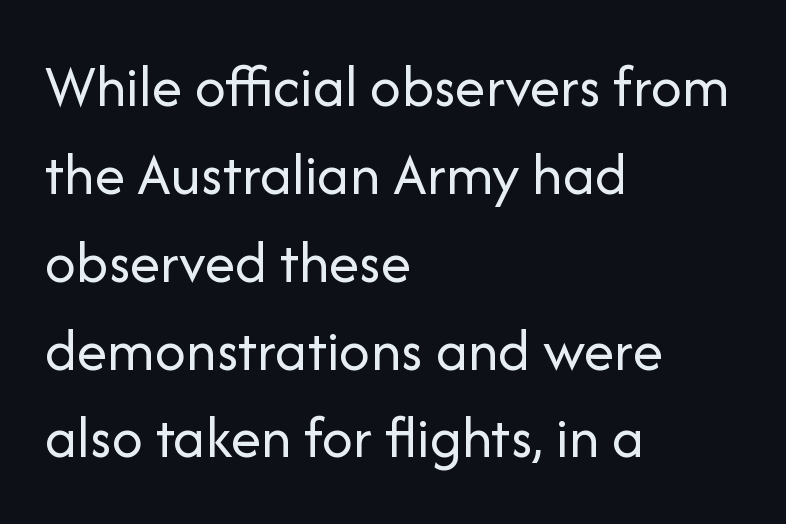
{"serif": "no", "italic": "no", "bold": "no", "weight": "regular", "width": "normal", "stroke_contrast": "low", "x_height": "medium", "monospaced": "no", "underline": "no", "align": "left", "line_spacing": "normal", "line_spacing_ratio": 1.44, "letter_spacing": "normal", "letter_spacing_em": 0.0, "glyph_px": 61}
